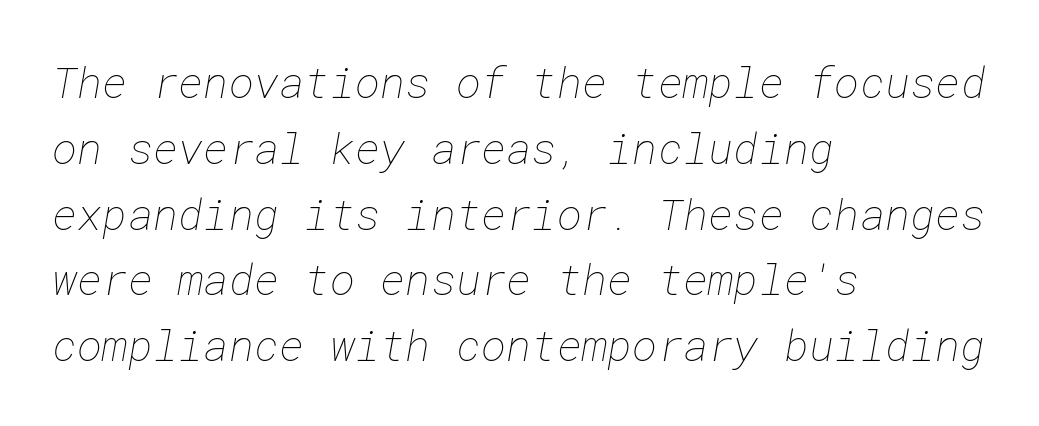
The image shows 43 px thin type; set left-aligned, normal line spacing (1.53x), normal letter spacing, not underlined; low stroke contrast and a medium x-height.
